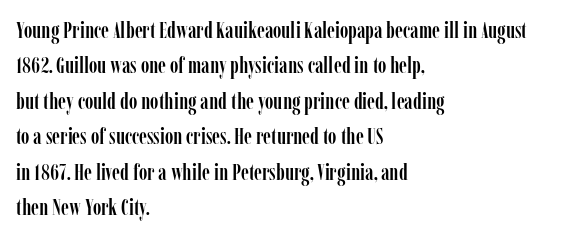
The image shows 23 px text type, upright; set left-aligned, normal line spacing (1.54x), normal letter spacing, not underlined.
